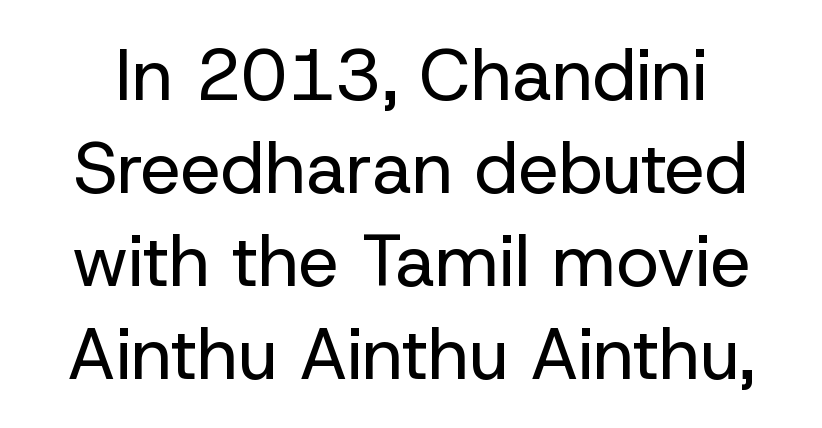
{"serif": "no", "italic": "no", "bold": "no", "weight": "regular", "width": "normal", "stroke_contrast": "low", "x_height": "medium", "monospaced": "no", "underline": "no", "line_spacing": "normal", "line_spacing_ratio": 1.29, "letter_spacing": "normal", "letter_spacing_em": 0.0, "glyph_px": 72}
